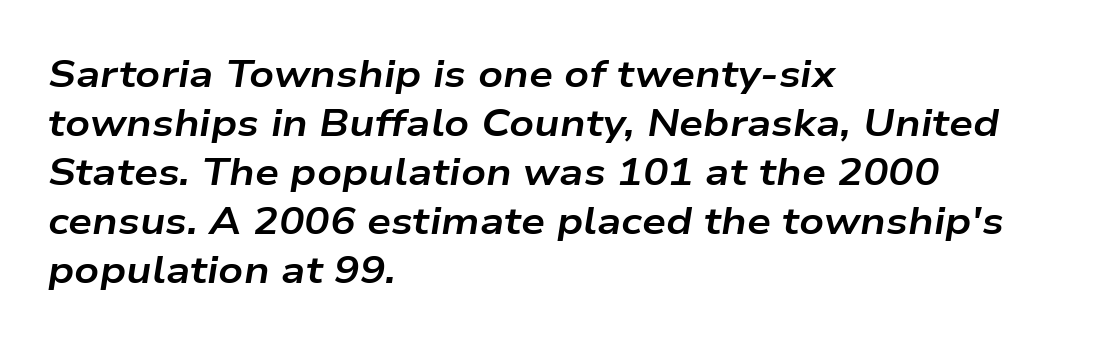
Q: Is the text bold? A: Yes.
Q: Is the text italic (slanted)? A: Yes, it leans right by about 9 degrees.
Q: Is the text underlined? A: No.
Q: How is the paragraph aligned? A: Left-aligned.
Q: Is the spacing between letters normal or unusually wide? A: Normal.
Q: Is the spacing between lines tight, normal or loose? A: Normal.
Q: Width (condensed, normal, or wide)? A: Wide.
Q: Stroke contrast? A: Low.
Q: x-height? A: Medium.
Q: Monospaced? A: No.
